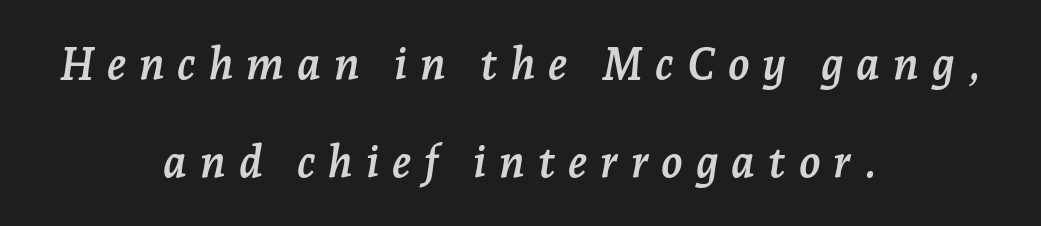
You'd pick this weight for a headline — it's a proper bold. Unmarked baselines from the first word to the last. The tracking reads as deliberately expanded to a designer's eye. Unlike a clean sans, this face finishes its strokes with serifs. Honestly, the rows look like they've been pulled way apart. The letters advance in unequal steps, a hallmark of proportional type.
